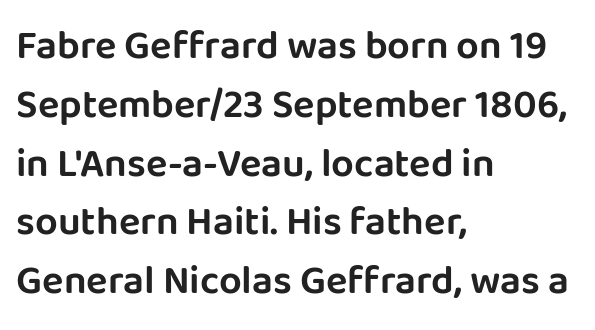
Q: Is the text italic (slanted)? A: No, it is upright.
Q: Is the typeface a serif or a sans-serif typeface? A: Sans-serif.
Q: Is the text underlined? A: No.
Q: How is the paragraph aligned? A: Left-aligned.
Q: Is the spacing between letters normal or unusually wide? A: Normal.
Q: Is the spacing between lines tight, normal or loose? A: Normal.
Q: Width (condensed, normal, or wide)? A: Normal.
Q: Stroke contrast? A: Low.
Q: x-height? A: Large.
Q: Monospaced? A: No.
